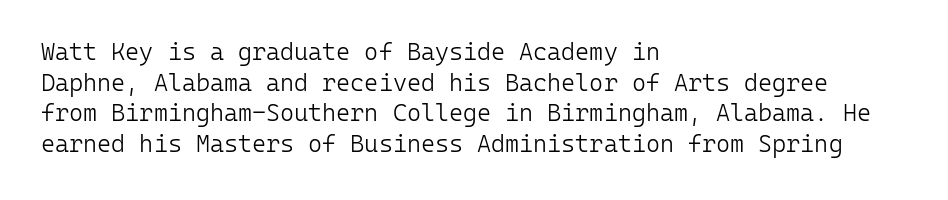
{"italic": "no", "bold": "no", "underline": "no", "align": "left", "line_spacing": "normal", "line_spacing_ratio": 1.28, "letter_spacing": "normal", "letter_spacing_em": 0.0, "glyph_px": 24}
